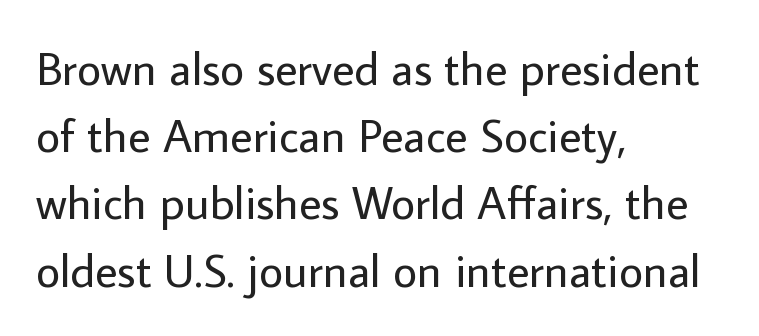
Q: Is the text bold? A: No.
Q: Is the text italic (slanted)? A: No, it is upright.
Q: Is the typeface a serif or a sans-serif typeface? A: Sans-serif.
Q: Is the text underlined? A: No.
Q: How is the paragraph aligned? A: Left-aligned.
Q: Is the spacing between letters normal or unusually wide? A: Normal.
Q: Is the spacing between lines tight, normal or loose? A: Normal.
Q: Width (condensed, normal, or wide)? A: Normal.
Q: Stroke contrast? A: Low.
Q: x-height? A: Medium.
Q: Monospaced? A: No.
